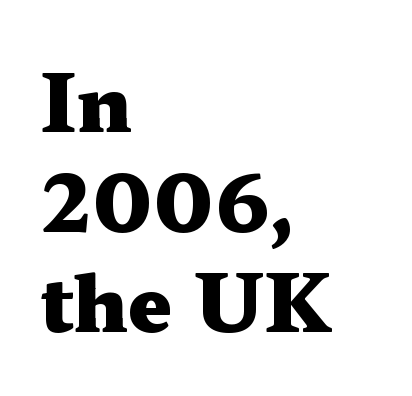
{"serif": "yes", "italic": "no", "bold": "yes", "weight": "heavy", "width": "wide", "stroke_contrast": "medium", "x_height": "medium", "monospaced": "no", "underline": "no", "align": "left", "line_spacing": "normal", "line_spacing_ratio": 1.28, "letter_spacing": "normal", "letter_spacing_em": 0.0, "glyph_px": 78}
